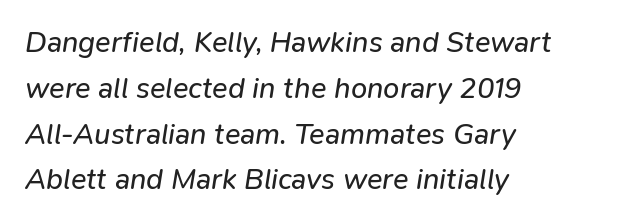
Line beginnings align vertically; line endings do not. Slant detected: the letters are inclined. Honestly, there is no underline to notice here at all. The face used here is proportionally spaced, like ordinary book or web type. Heaviness? Minimal to ordinary, like unemphasized prose.
